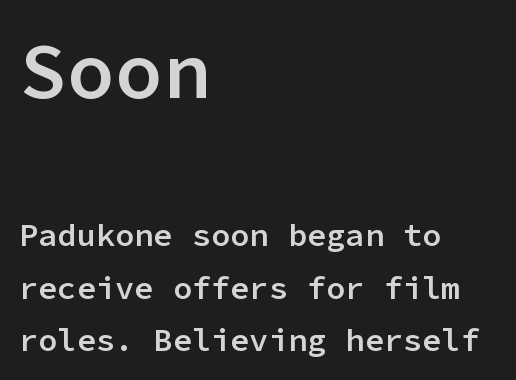
The rendering anchors every line to the left-hand side. The passage shown is typed in a monospace face where columns stay perfectly aligned. Short note: letters normally spaced. The lettering holds an erect, upright posture throughout. A bit beefed up — I'd call it semibold rather than bold.
